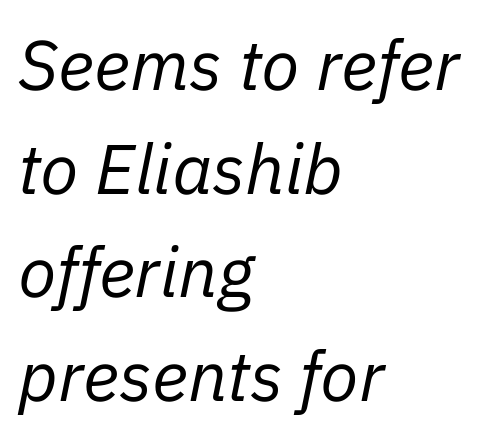
Each word holds together tightly as a unit, with standard inter-letter gaps. The letterforms sit at book weight or below. One-word summary of the alignment: left. Do the characters align in a grid? No, the font is proportional.
